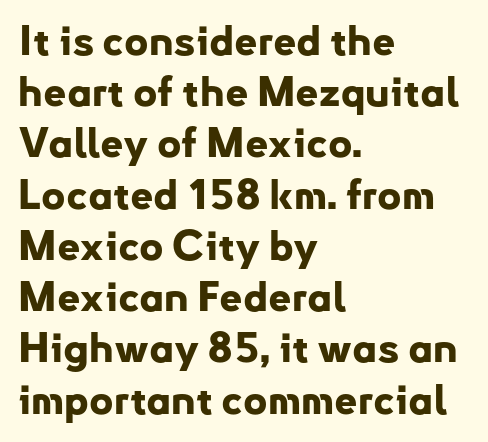
Note the varied advance widths — an 'i' is clearly narrower than an 'm'. No word sits above an underline. The characters display no serif detailing; their extremities are plain. Honestly, the row spacing looks completely unremarkable.
